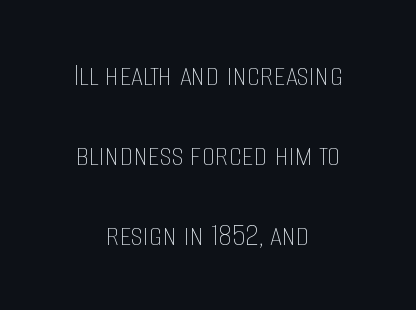
The image shows 34 px thin, condensed type, upright; set centered, loose line spacing (2.35x), normal letter spacing, not underlined; low stroke contrast and a large x-height.
